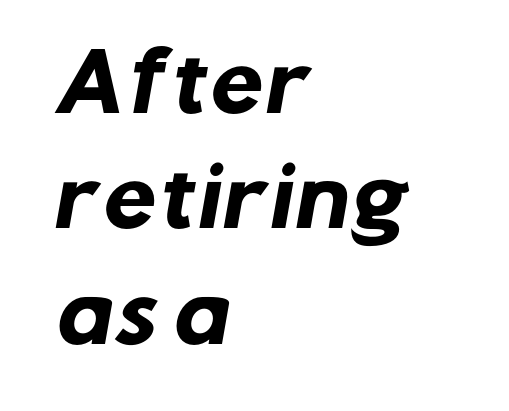
Q: Is the text bold? A: Yes.
Q: Is the typeface a serif or a sans-serif typeface? A: Sans-serif.
Q: Is the text underlined? A: No.
Q: How is the paragraph aligned? A: Left-aligned.
Q: Is the spacing between letters normal or unusually wide? A: Normal.
Q: Is the spacing between lines tight, normal or loose? A: Normal.
Q: Width (condensed, normal, or wide)? A: Normal.
Q: Stroke contrast? A: Low.
Q: x-height? A: Medium.
Q: Monospaced? A: No.
